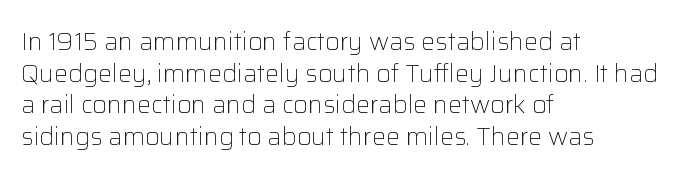
Q: Is the text bold? A: No.
Q: Is the text italic (slanted)? A: No, it is upright.
Q: Is the text underlined? A: No.
Q: How is the paragraph aligned? A: Left-aligned.
Q: Is the spacing between letters normal or unusually wide? A: Normal.
Q: Is the spacing between lines tight, normal or loose? A: Normal.
